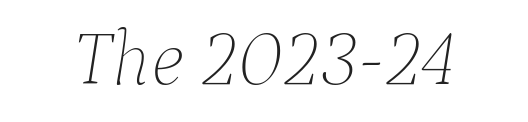
{"italic": "yes", "lean": "right", "slant_degrees": 9, "bold": "no", "weight": "thin", "width": "normal", "stroke_contrast": "low", "x_height": "medium", "monospaced": "no", "underline": "no", "letter_spacing": "normal", "letter_spacing_em": 0.0, "glyph_px": 77}
